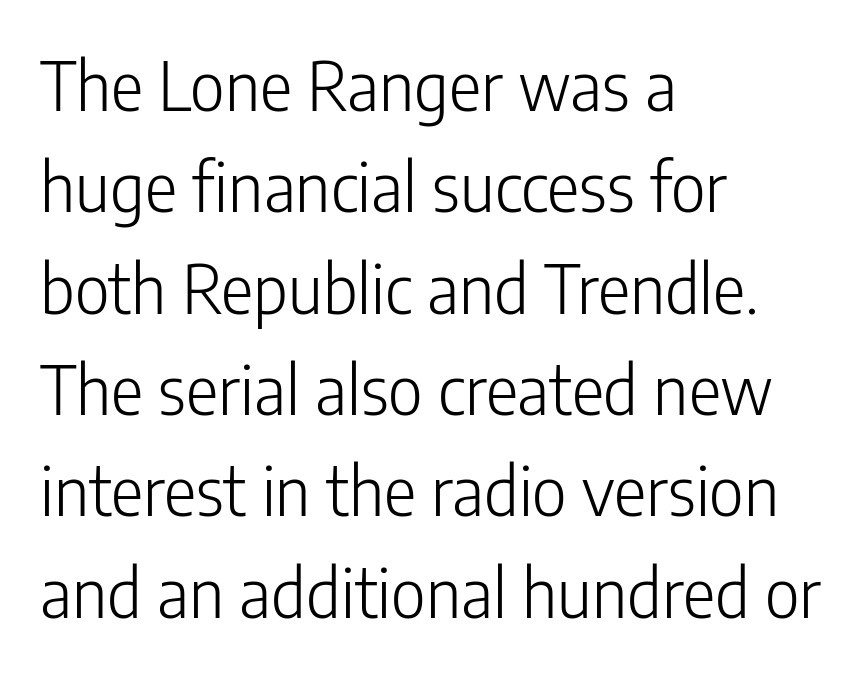
This sample has the flowing, uneven cadence of proportional lettering. Beneath every word, the page is bare. The horizontal fit of the characters is conventional and even. Every row of glyphs begins at an identical x-position on the left. This is sans-serif lettering, the kind often seen on screens and signage. Whoever set this chose a conventional vertical rhythm.
